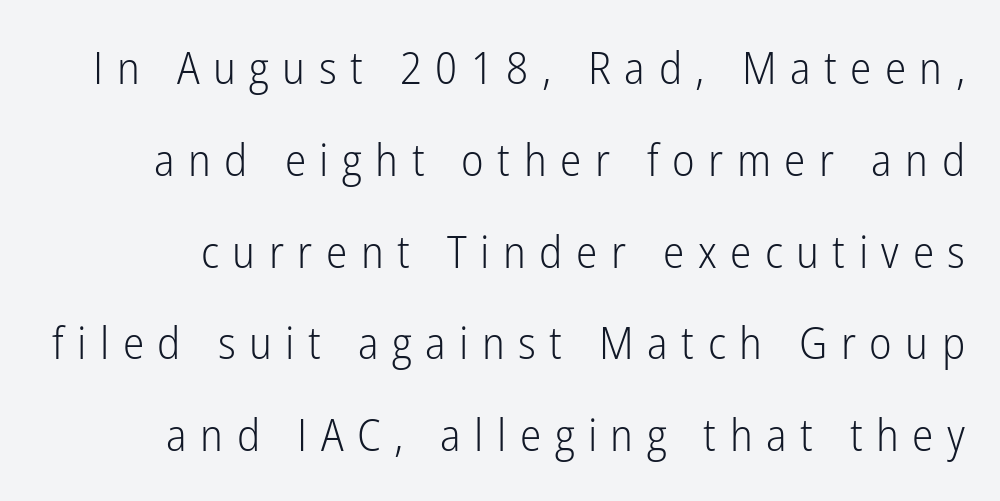
The image shows 45 px light, condensed sans-serif type, upright; set loose line spacing (2.04x), unusually wide letter spacing (+0.3 em), not underlined; low stroke contrast and a medium x-height.
